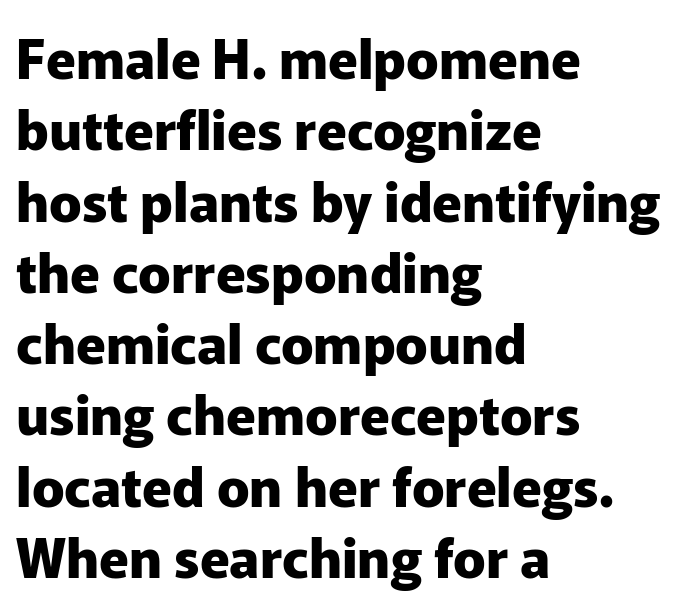
{"serif": "no", "italic": "no", "bold": "yes", "weight": "heavy", "width": "normal", "stroke_contrast": "low", "x_height": "medium", "monospaced": "no", "underline": "no", "align": "left", "line_spacing": "normal", "line_spacing_ratio": 1.32, "letter_spacing": "normal", "letter_spacing_em": 0.0, "glyph_px": 54}
